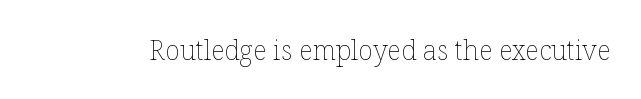
Q: Is the text bold? A: No.
Q: Is the text italic (slanted)? A: No, it is upright.
Q: Is the text underlined? A: No.
Q: Is the spacing between letters normal or unusually wide? A: Normal.
